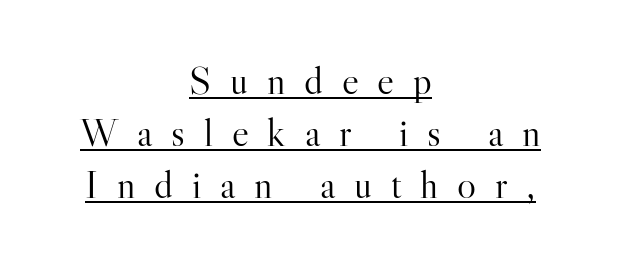
{"serif": "yes", "italic": "no", "bold": "no", "weight": "light", "width": "normal", "stroke_contrast": "high", "x_height": "small", "monospaced": "no", "underline": "yes", "align": "center", "line_spacing": "normal", "line_spacing_ratio": 1.3, "letter_spacing": "wide", "letter_spacing_em": 0.47, "glyph_px": 40}
